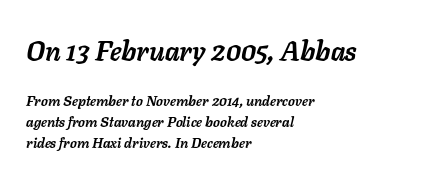
You get the large type first, then a drop to smaller type. Bare-footed words on every line. The typesetter chose a ragged-right arrangement here. Regular leading. The type is set solid horizontally, with unmodified tracking. Typesetter's note: full bold, strokes at maximum text heaviness.
